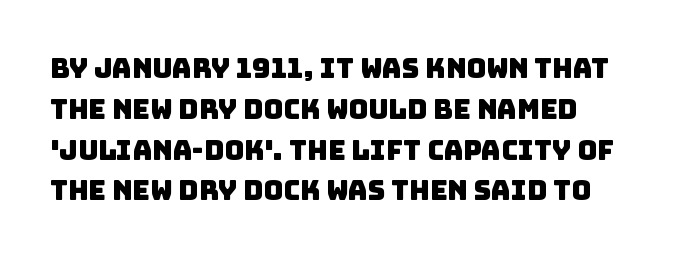
The image shows 27 px text type; set normal line spacing (1.51x), normal letter spacing, not underlined.
